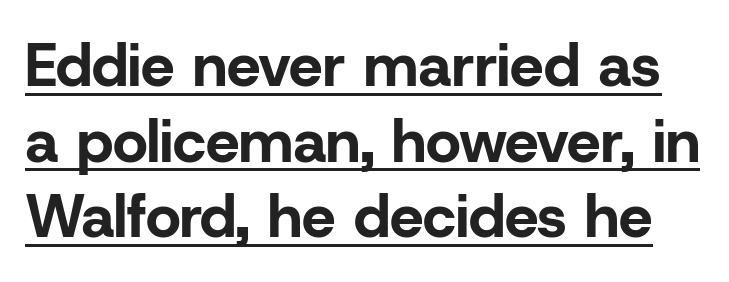
{"serif": "no", "italic": "no", "bold": "yes", "weight": "bold", "width": "normal", "stroke_contrast": "low", "x_height": "medium", "monospaced": "no", "underline": "yes", "line_spacing": "normal", "line_spacing_ratio": 1.26, "letter_spacing": "normal", "letter_spacing_em": 0.0, "glyph_px": 60}
